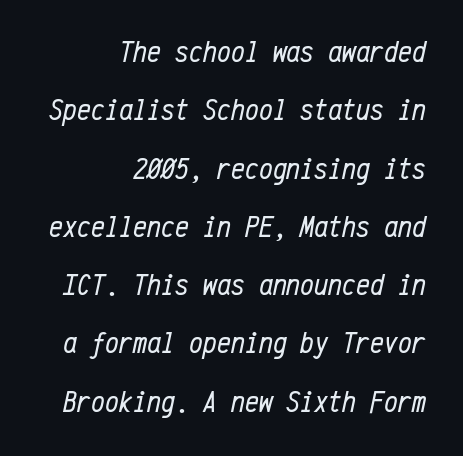
{"italic": "yes", "lean": "right", "slant_degrees": 12, "bold": "no", "weight": "regular", "width": "condensed", "stroke_contrast": "low", "x_height": "medium", "monospaced": "yes", "underline": "no", "align": "right", "line_spacing_ratio": 1.88, "letter_spacing": "normal", "letter_spacing_em": 0.0, "glyph_px": 31}
